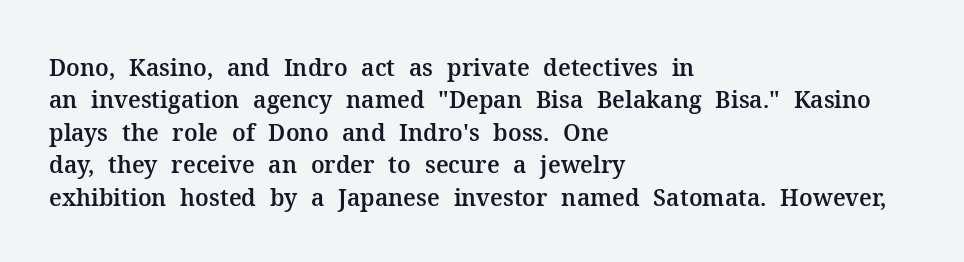
Q: Is the text italic (slanted)? A: No, it is upright.
Q: Is the text underlined? A: No.
Q: How is the paragraph aligned? A: Left-aligned.
Q: Is the spacing between letters normal or unusually wide? A: Normal.
Q: Is the spacing between lines tight, normal or loose? A: Normal.
